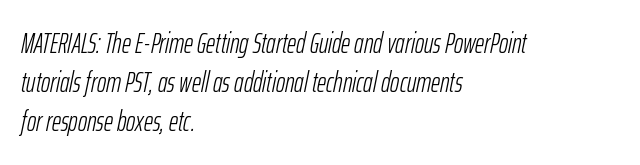
The image shows 28 px light, condensed type, italic (leaning right); set left-aligned, normal line spacing (1.39x), normal letter spacing, not underlined; low stroke contrast and a medium x-height.
